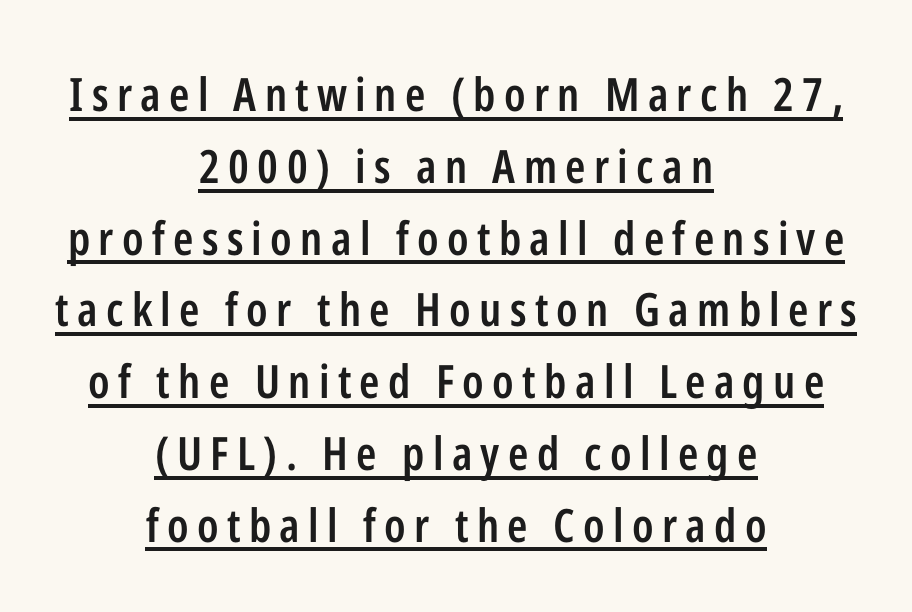
Q: Is the text bold? A: Semi-bold.
Q: Is the text italic (slanted)? A: No, it is upright.
Q: Is the typeface a serif or a sans-serif typeface? A: Sans-serif.
Q: Is the text underlined? A: Yes.
Q: How is the paragraph aligned? A: Centered.
Q: Is the spacing between lines tight, normal or loose? A: Normal.
Q: Width (condensed, normal, or wide)? A: Condensed.
Q: Stroke contrast? A: Low.
Q: x-height? A: Medium.
Q: Monospaced? A: No.
